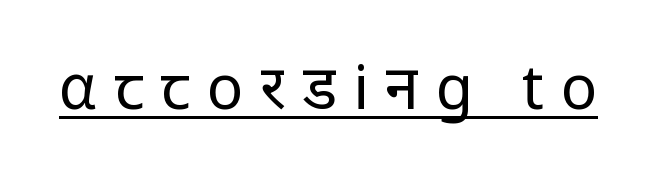
{"serif": "no", "italic": "no", "bold": "no", "weight": "regular", "width": "normal", "stroke_contrast": "low", "x_height": "medium", "monospaced": "no", "underline": "yes", "letter_spacing": "wide", "letter_spacing_em": 0.27, "glyph_px": 61}
